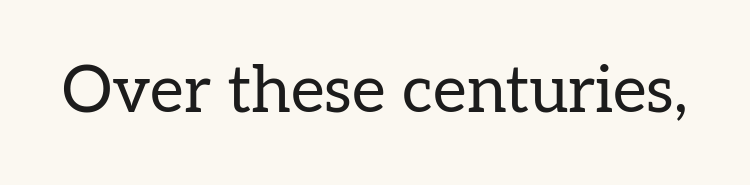
The image shows 65 px regular-weight serif type, upright; set normal letter spacing, not underlined; low stroke contrast and a medium x-height.
